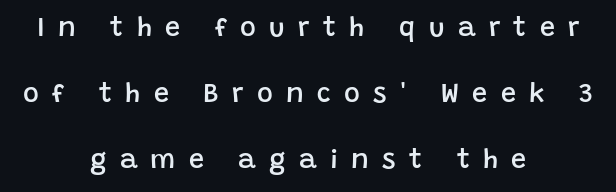
The image shows 27 px text type, upright; set centered, loose line spacing (2.44x), unusually wide letter spacing (+0.49 em), not underlined.
